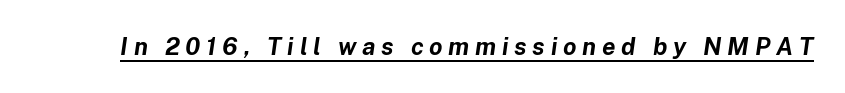
Q: Is the text bold? A: Yes.
Q: Is the text italic (slanted)? A: Yes, it leans right by about 8 degrees.
Q: Is the text underlined? A: Yes.
Q: Is the spacing between letters normal or unusually wide? A: Unusually wide.
